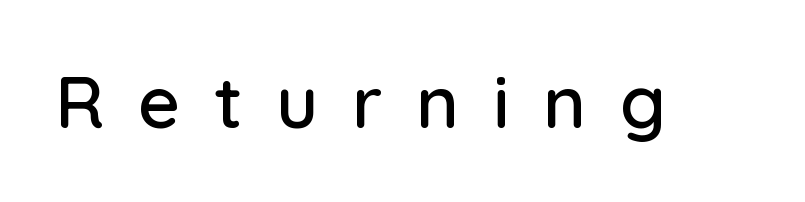
The image shows 73 px sans-serif type, upright; set unusually wide letter spacing (+0.46 em), not underlined; low stroke contrast and a medium x-height.
